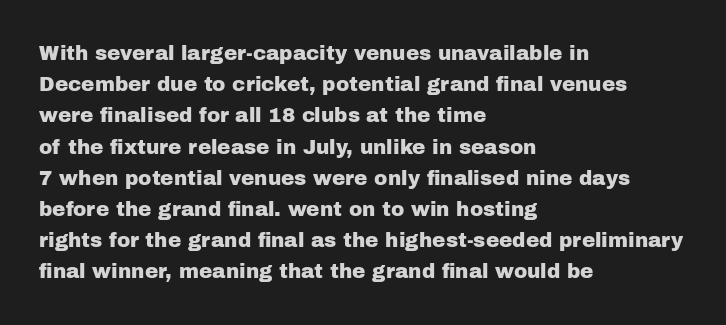
The image shows 20 px text type, upright; set left-aligned, normal line spacing (1.56x), normal letter spacing, not underlined.
